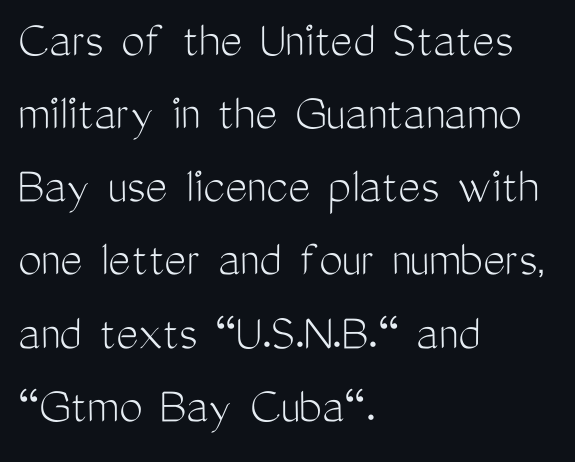
{"serif": "no", "italic": "no", "bold": "no", "weight": "light", "width": "condensed", "stroke_contrast": "medium", "x_height": "medium", "monospaced": "no", "underline": "no", "align": "left", "line_spacing": "normal", "line_spacing_ratio": 1.38, "letter_spacing": "normal", "letter_spacing_em": 0.0, "glyph_px": 53}
